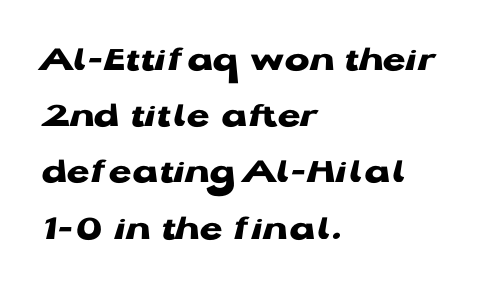
It's the straight-up-and-down kind of type. Here the designer chose a conventional face with non-uniform glyph widths. Look at the stroke-to-counter ratio: heavy, a bold. These lines are composed in type without serifs.
